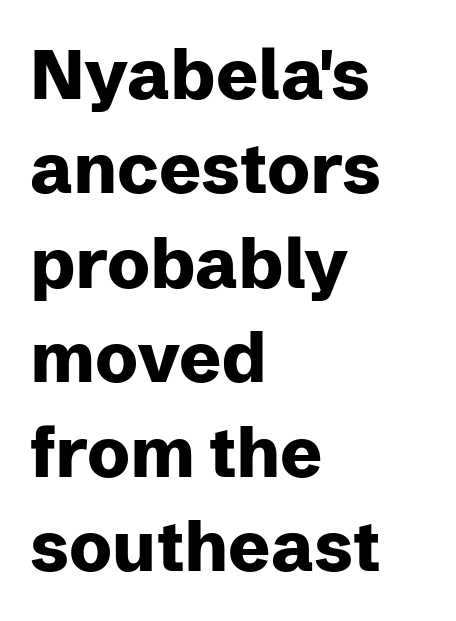
The axis of the letterforms is exactly vertical. Letter spacing: default. Font category for this specimen: sans-serif. Underlining? Definitely not there. Think of a printed novel: that variable character pitch is what you see here. The rendering uses a bold face; every stroke is thick and dark.
